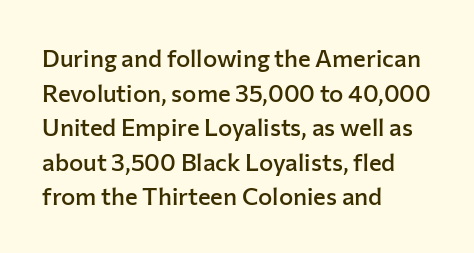
The image shows 24 px text type, upright; set left-aligned, normal line spacing (1.44x), normal letter spacing, not underlined.
